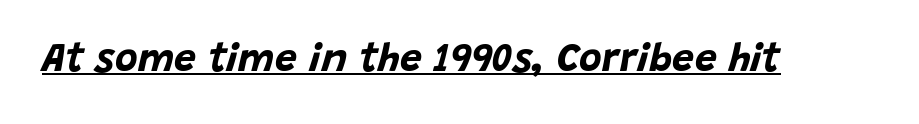
Q: Is the text bold? A: Yes.
Q: Is the text italic (slanted)? A: Yes, it leans right by about 15 degrees.
Q: Is the text underlined? A: Yes.
Q: Is the spacing between letters normal or unusually wide? A: Normal.
Q: Width (condensed, normal, or wide)? A: Normal.
Q: Stroke contrast? A: Low.
Q: x-height? A: Large.
Q: Monospaced? A: No.
